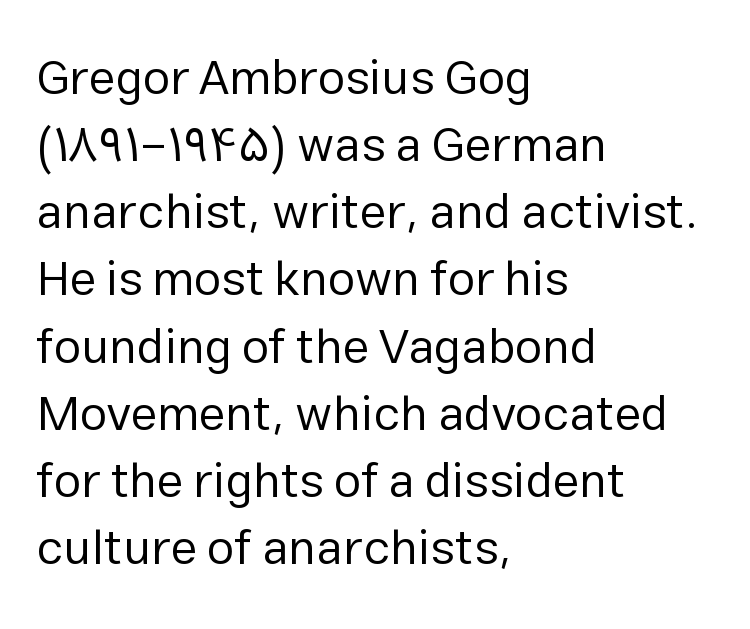
These lines are rendered in a variable-pitch font. The rows are spaced the way most documents space them. Is the letter spacing exaggerated? No — it looks like the ordinary default. The font is comparable to plain body text, perhaps lighter.
